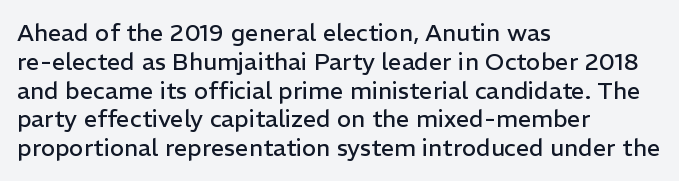
Horizontal alignment here is leftward, the default for most running prose. Is the stroke heavy? The answer is a plain regular-or-lighter. Posture: upright roman. The baseline area is clear. Between one letter and the next there's only the usual sliver of space.
